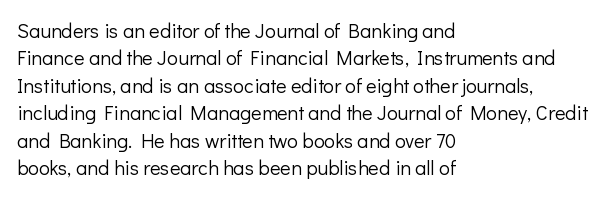
{"italic": "no", "bold": "no", "underline": "no", "align": "left", "line_spacing": "normal", "line_spacing_ratio": 1.37, "letter_spacing": "normal", "letter_spacing_em": 0.0, "glyph_px": 20}
